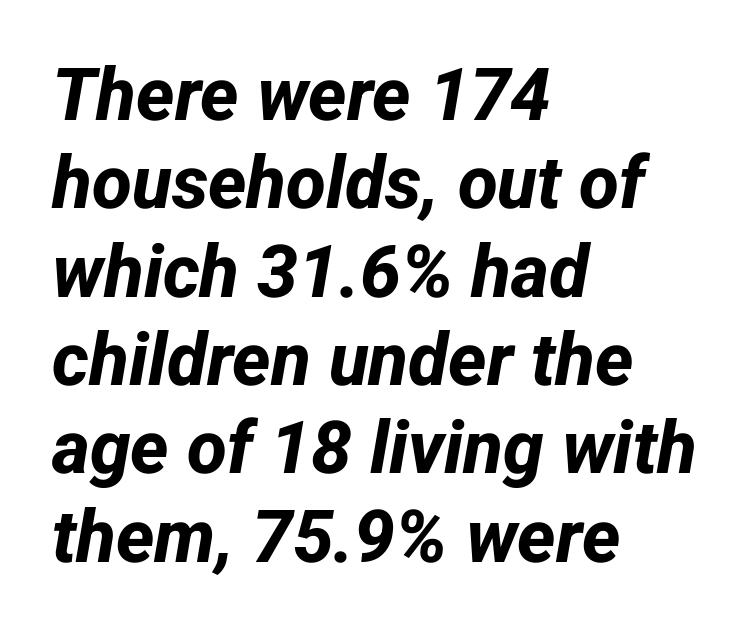
{"serif": "no", "bold": "yes", "weight": "bold", "width": "normal", "stroke_contrast": "low", "x_height": "medium", "monospaced": "no", "underline": "no", "align": "left", "line_spacing_ratio": 1.21, "letter_spacing": "normal", "letter_spacing_em": 0.0, "glyph_px": 73}
